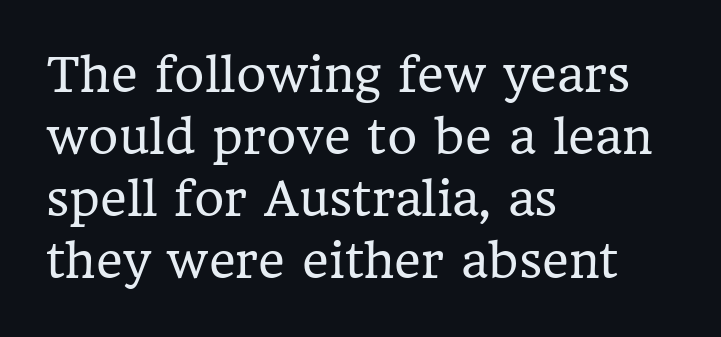
{"serif": "yes", "italic": "no", "bold": "no", "weight": "regular", "width": "normal", "stroke_contrast": "low", "x_height": "medium", "monospaced": "no", "underline": "no", "align": "left", "line_spacing": "normal", "line_spacing_ratio": 1.35, "letter_spacing": "normal", "letter_spacing_em": 0.0, "glyph_px": 46}
